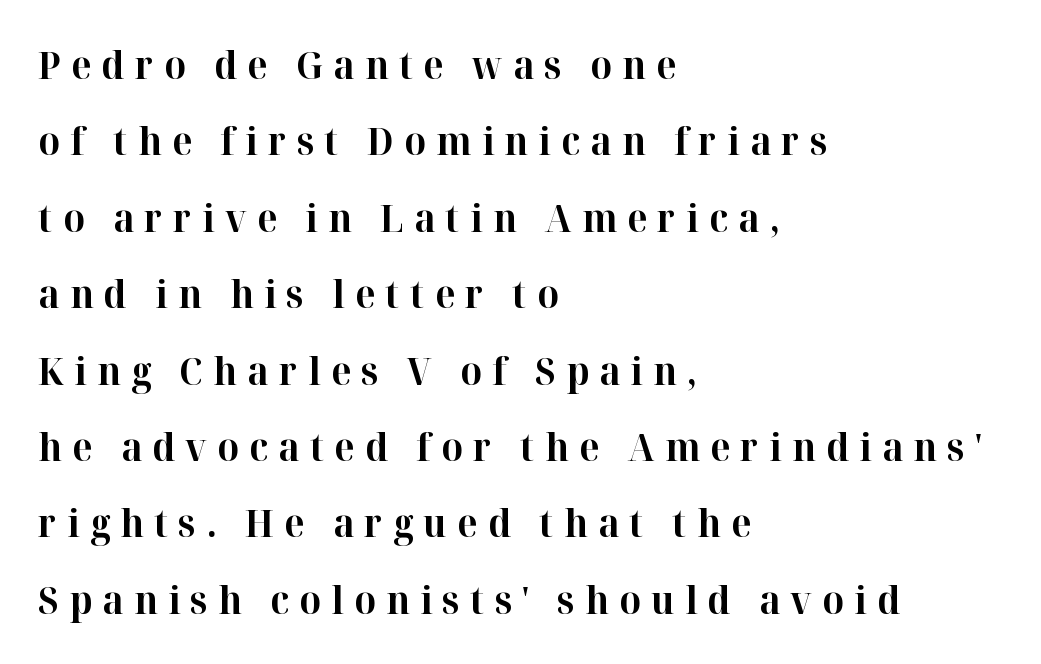
Q: Is the text bold? A: Yes.
Q: Is the text italic (slanted)? A: No, it is upright.
Q: Is the typeface a serif or a sans-serif typeface? A: Serif.
Q: Is the text underlined? A: No.
Q: How is the paragraph aligned? A: Left-aligned.
Q: Is the spacing between letters normal or unusually wide? A: Unusually wide.
Q: Is the spacing between lines tight, normal or loose? A: Loose.
Q: Width (condensed, normal, or wide)? A: Normal.
Q: Stroke contrast? A: High.
Q: x-height? A: Medium.
Q: Monospaced? A: No.
